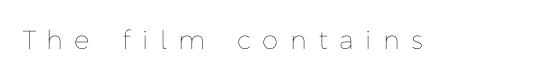
{"italic": "no", "bold": "no", "underline": "no", "letter_spacing": "wide", "letter_spacing_em": 0.5, "glyph_px": 26}
